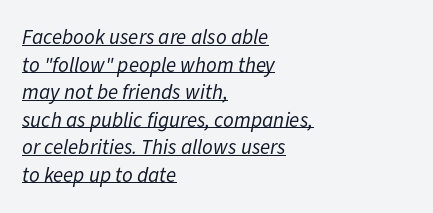
Is there an underline? Yes — a line sits under the letters. Horizontal alignment here is leftward, the default for most running prose. Rows of type keep a routine distance in the vertical direction. Tracking here is standard; glyphs follow each other at the usual distance. Compared with a typical body face, this is equally light or lighter still.
